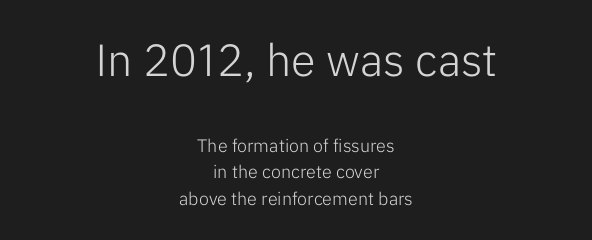
Q: Is the text bold? A: No.
Q: Is the text italic (slanted)? A: No, it is upright.
Q: Is the typeface a serif or a sans-serif typeface? A: Sans-serif.
Q: Is the text underlined? A: No.
Q: How is the paragraph aligned? A: Centered.
Q: Is the spacing between letters normal or unusually wide? A: Normal.
Q: Is the spacing between lines tight, normal or loose? A: Normal.
Q: Which block of text is set in a larger size, the first (top) or the second (bottom)? A: The first (top) one.
Q: Width (condensed, normal, or wide)? A: Normal.
Q: Stroke contrast? A: Low.
Q: x-height? A: Medium.
Q: Monospaced? A: No.
